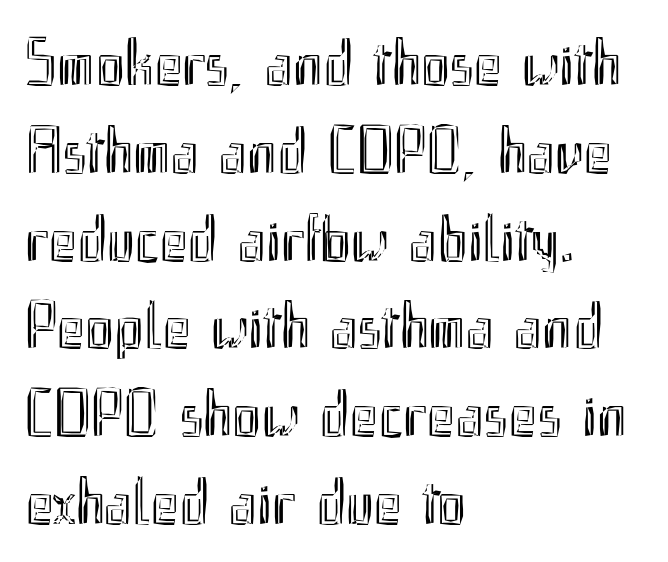
{"italic": "no", "width": "condensed", "x_height": "small", "monospaced": "no", "underline": "no", "align": "left", "line_spacing": "normal", "line_spacing_ratio": 1.31, "letter_spacing": "normal", "letter_spacing_em": 0.0, "glyph_px": 67}
